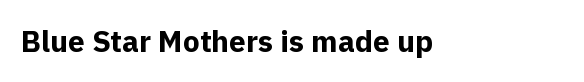
Spacing verdict: proportional, widths tailored to each character. A full-strength bold gives these letters their thick strokes. A roman cut, with each character standing at attention. The specimen omits any rule beneath the text block's lines. Between one letter and the next there's only the usual sliver of space. The type family on display is of the sans-serif kind.
